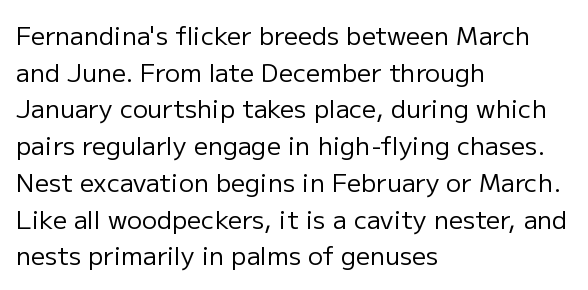
{"italic": "no", "bold": "no", "underline": "no", "align": "left", "line_spacing": "normal", "line_spacing_ratio": 1.47, "letter_spacing": "normal", "letter_spacing_em": 0.0, "glyph_px": 25}
